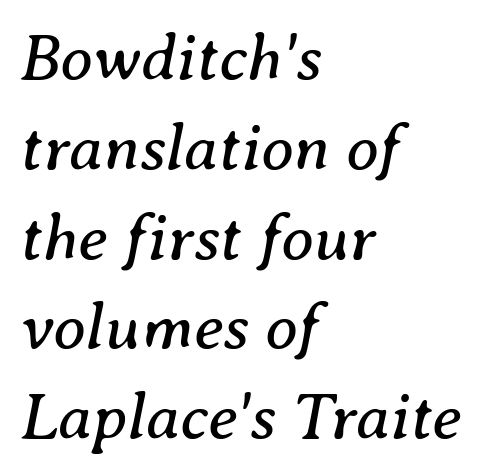
Q: Is the text bold? A: No.
Q: Is the text italic (slanted)? A: Yes, it leans right by about 8 degrees.
Q: Is the typeface a serif or a sans-serif typeface? A: Serif.
Q: Is the text underlined? A: No.
Q: How is the paragraph aligned? A: Left-aligned.
Q: Is the spacing between letters normal or unusually wide? A: Normal.
Q: Is the spacing between lines tight, normal or loose? A: Normal.
Q: Width (condensed, normal, or wide)? A: Normal.
Q: Stroke contrast? A: Medium.
Q: x-height? A: Medium.
Q: Monospaced? A: No.
